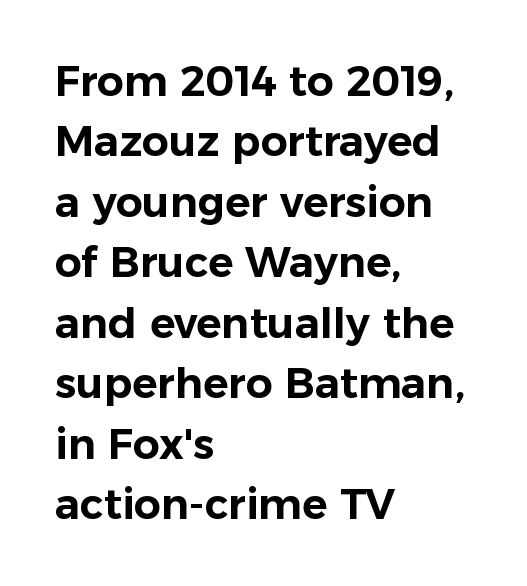
These lines were composed using upright roman letters. Observe the ordinary spacing: letters are neighbours, not strangers. One-word summary of the alignment: left. Compared with typical paragraphs, the rows here are spaced about the same.
